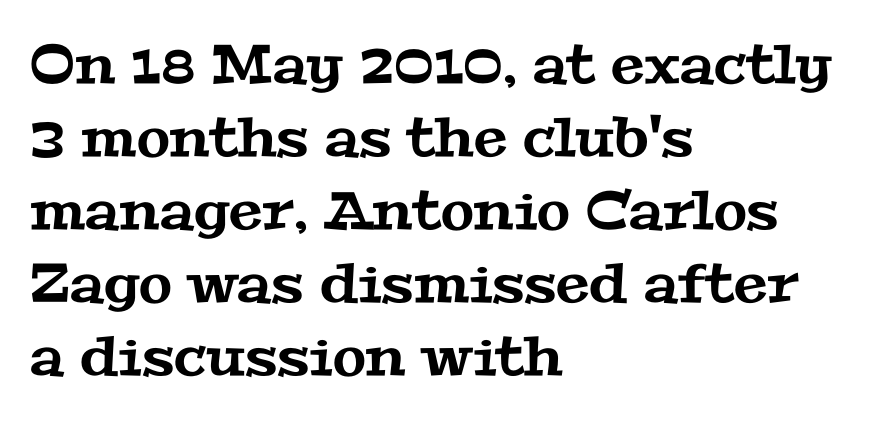
The image shows 54 px wide serif type; set left-aligned, normal line spacing (1.35x), normal letter spacing, not underlined; medium stroke contrast and a medium x-height.
